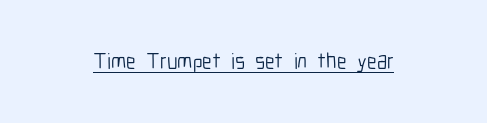
Does a line run under the words? Yes, clearly. Each word holds together tightly as a unit, with standard inter-letter gaps. When letters stand straight like this, we call the style roman or upright. Compared with a typical body face, this is equally light or lighter still.
